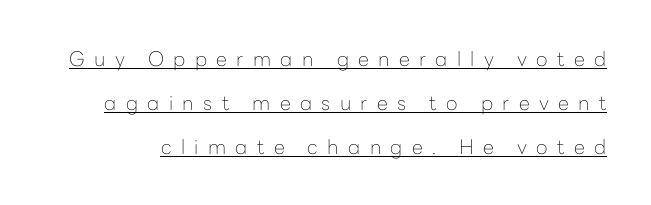
You can tell it's not italic because the verticals are truly vertical. Compared with typical body copy, the letter spacing here is much looser. What decoration does the sample have? An underline. Leading is clearly above the norm, producing a sparse column. Stroke thickness stays within the range of a standard reading face or lighter.
